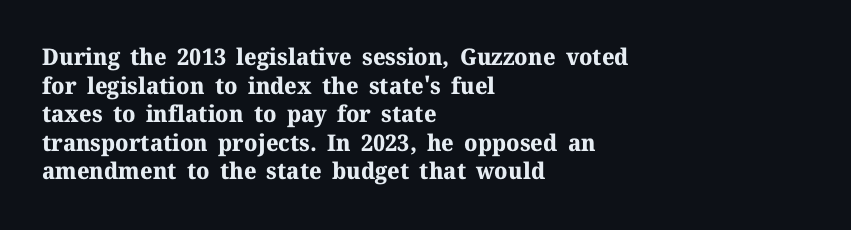
{"italic": "no", "bold": "yes", "underline": "no", "align": "left", "line_spacing_ratio": 1.24, "letter_spacing": "normal", "letter_spacing_em": 0.0, "glyph_px": 23}
